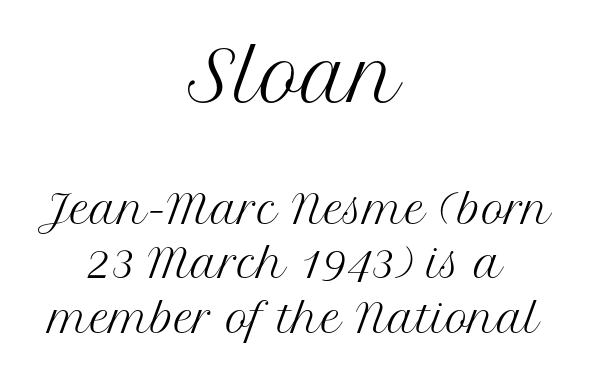
The image shows 69 px regular-weight serif type; set centered, normal line spacing (1.4x), normal letter spacing, not underlined; the first (top) block is 1.77x larger; medium stroke contrast and a medium x-height.
